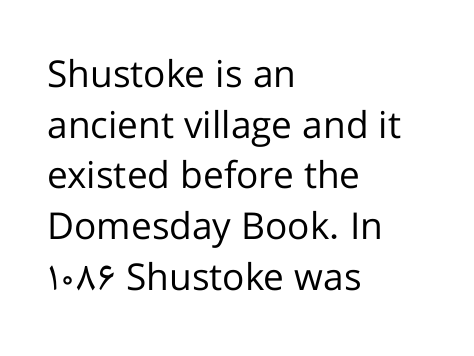
Q: Is the text bold? A: No.
Q: Is the text italic (slanted)? A: No, it is upright.
Q: Is the typeface a serif or a sans-serif typeface? A: Sans-serif.
Q: Is the text underlined? A: No.
Q: How is the paragraph aligned? A: Left-aligned.
Q: Is the spacing between letters normal or unusually wide? A: Normal.
Q: Is the spacing between lines tight, normal or loose? A: Normal.
Q: Width (condensed, normal, or wide)? A: Normal.
Q: Stroke contrast? A: Low.
Q: x-height? A: Medium.
Q: Monospaced? A: No.
